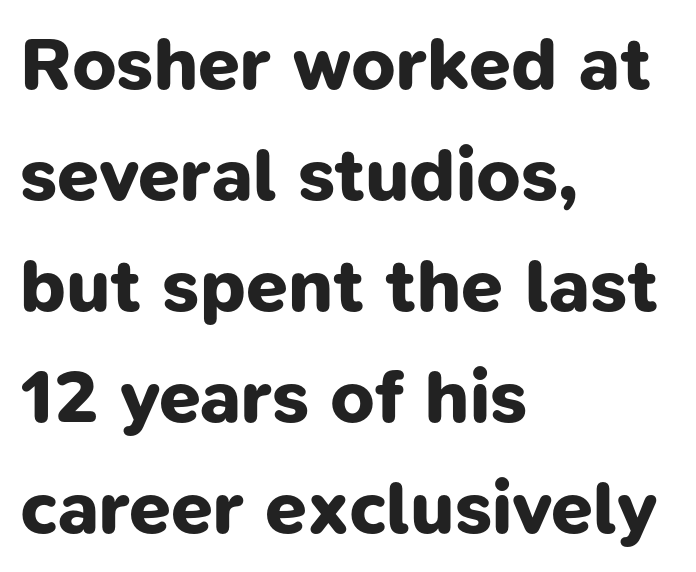
Q: Is the text bold? A: Yes.
Q: Is the typeface a serif or a sans-serif typeface? A: Sans-serif.
Q: Is the text underlined? A: No.
Q: How is the paragraph aligned? A: Left-aligned.
Q: Is the spacing between letters normal or unusually wide? A: Normal.
Q: Is the spacing between lines tight, normal or loose? A: Normal.
Q: Width (condensed, normal, or wide)? A: Normal.
Q: Stroke contrast? A: Low.
Q: x-height? A: Medium.
Q: Monospaced? A: No.
